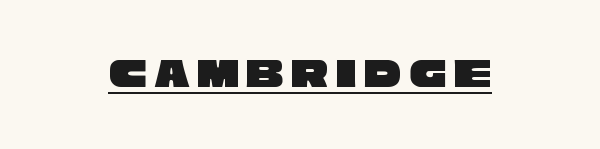
The image shows 42 px wide sans-serif type; set underlined; low stroke contrast and a large x-height.
